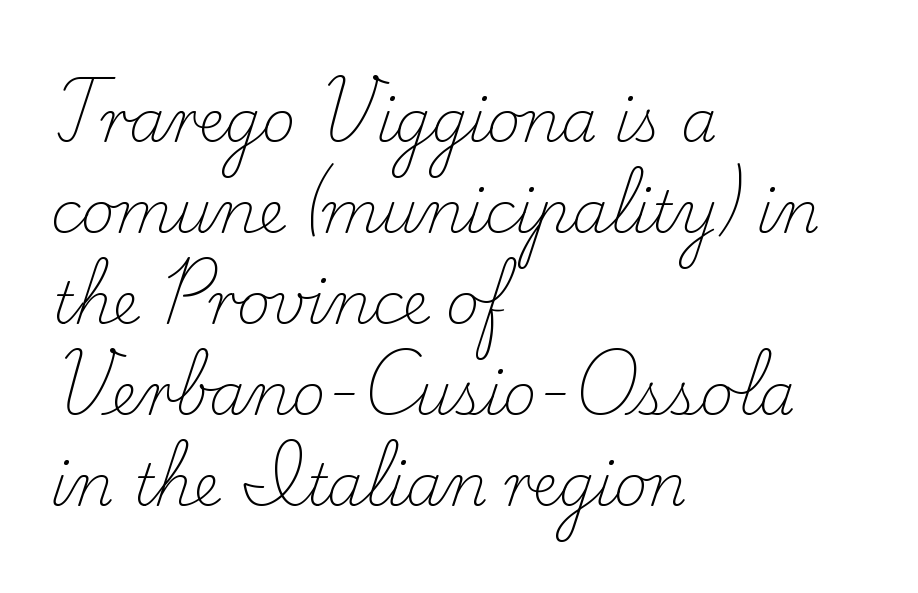
Note: serifs present on the glyphs. Words appear dense and cohesive because spacing is normal. The passage shown stacks its lines at a standard gap. The strip under each line holds only bare page. No letter is thick-stroked: the sample isn't bold.
